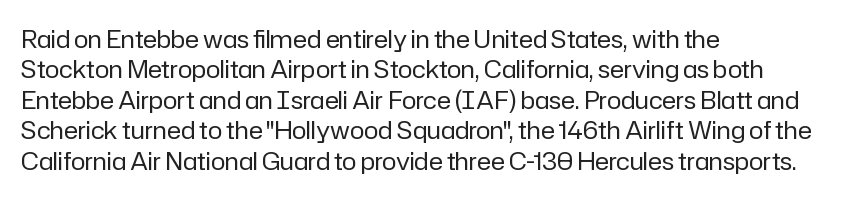
The type sits square on the baseline with zero lean. Only glyphs here, with clear space below each row. This sample is left-justified, so line endings fall wherever the words run out. Nothing unusual about the tracking: characters are spaced as the font intends. No extra ink here — the face is not bold.
